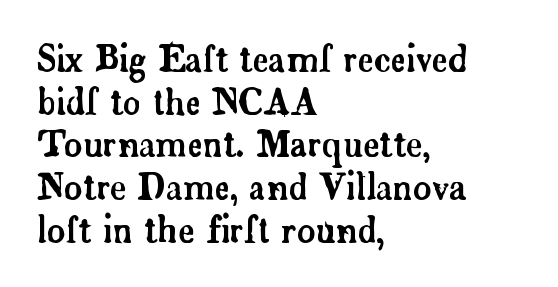
Q: Is the text italic (slanted)? A: No, it is upright.
Q: Is the typeface a serif or a sans-serif typeface? A: Serif.
Q: Is the text underlined? A: No.
Q: How is the paragraph aligned? A: Left-aligned.
Q: Is the spacing between letters normal or unusually wide? A: Normal.
Q: Width (condensed, normal, or wide)? A: Normal.
Q: Stroke contrast? A: Low.
Q: x-height? A: Small.
Q: Monospaced? A: No.
